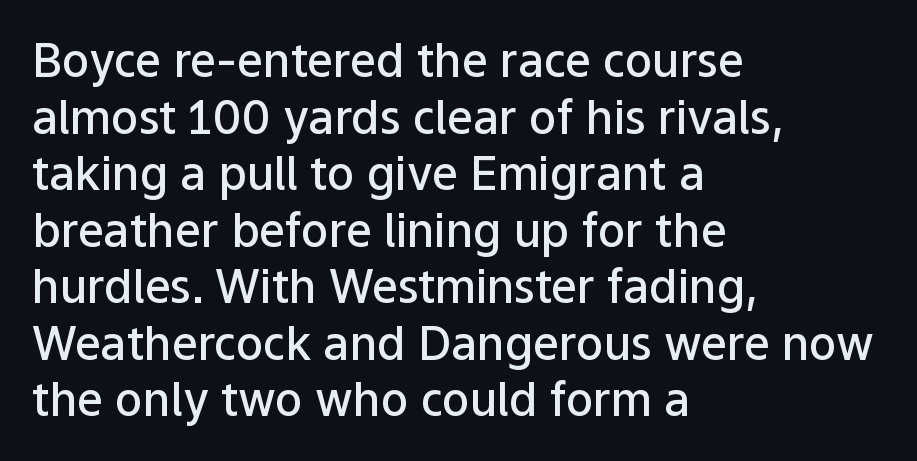
Plain, unruled lines of type. Caption: multi-line text, flush left, ragged right. Inter-character spacing is left at the font's built-in metrics. Classification — sans serif.
